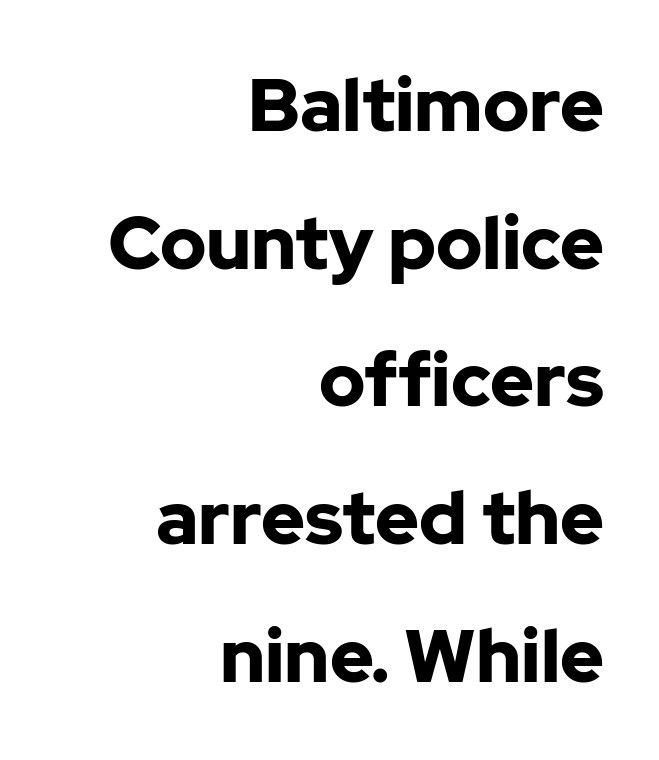
The text block is weighted toward the right margin, trailing off unevenly leftward. Notice how the stems are strictly vertical — no italics here. Is this a fixed-width face? No — the glyphs have proportional, varying widths. Honestly, the letter spacing is just normal — you wouldn't notice it. Bare-footed words on every line. Classification — sans serif.
